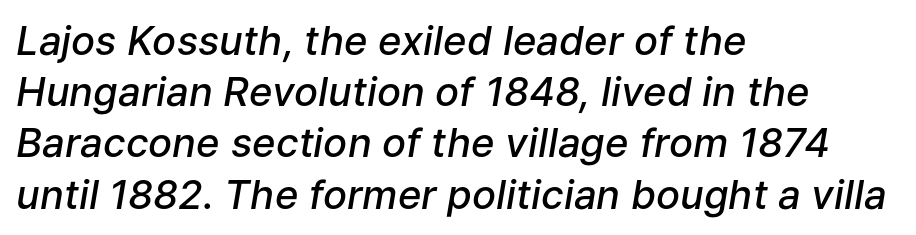
The image shows 40 px semibold type, italic (leaning right); set left-aligned, normal line spacing (1.28x), normal letter spacing, not underlined; low stroke contrast and a medium x-height.
